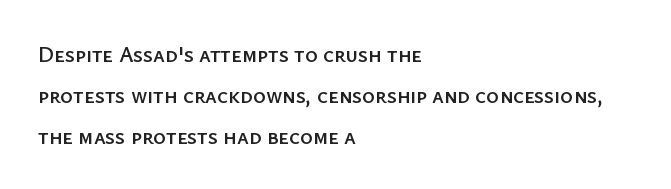
Unlike italic type, these characters show no tilt at all. The foot of each line stays bare and open. The letters sit at their default tracking, neither squeezed nor spread. Does the copy run flush right? No — it runs flush left.
